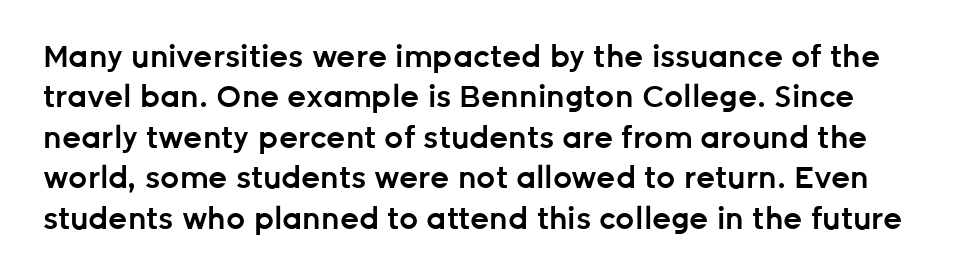
{"serif": "no", "italic": "no", "bold": "semi", "weight": "semibold", "width": "normal", "stroke_contrast": "low", "x_height": "medium", "monospaced": "no", "underline": "no", "line_spacing": "normal", "line_spacing_ratio": 1.35, "letter_spacing": "normal", "letter_spacing_em": 0.0, "glyph_px": 30}
